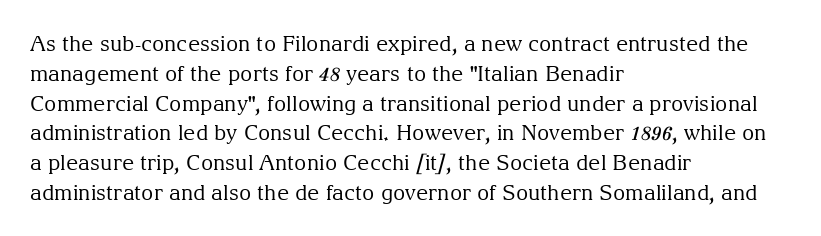
The image shows 21 px text type, upright; set left-aligned, normal line spacing (1.42x), normal letter spacing, not underlined.
